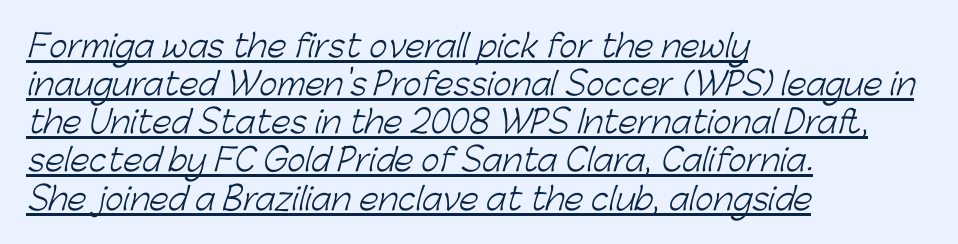
The image shows 31 px light sans-serif type; set left-aligned, line spacing 1.23x, normal letter spacing, underlined; low stroke contrast and a medium x-height.
